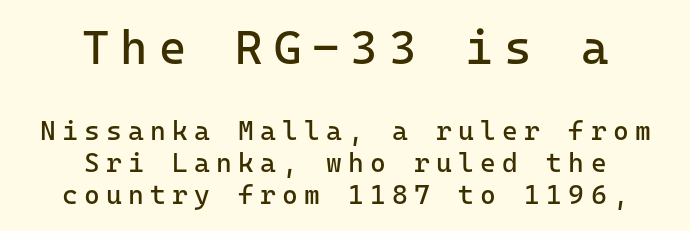
This rendering features lettering with no underline. The characters are drawn with everyday or finer stroke widths. Notice how the stems are strictly vertical — no italics here. These lines have a slow, spaced-out rhythm from letter to letter. Examine the stroke ends and you'll find no serifs.
